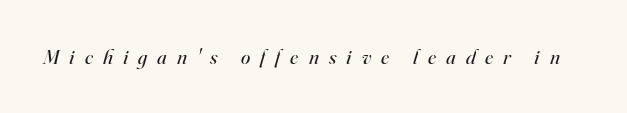
The words here are not underlined. The letters are slanted; this is an italic face. In terms of letterspacing, this is a distinctly airy, spread setting. The typeface has the unassuming heft of standard copy or less.
